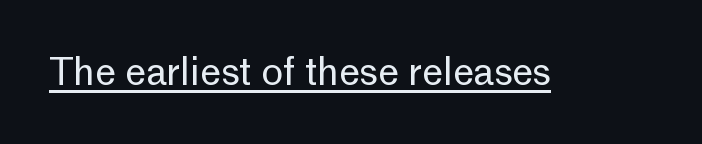
Q: Is the text bold? A: No.
Q: Is the text italic (slanted)? A: No, it is upright.
Q: Is the typeface a serif or a sans-serif typeface? A: Sans-serif.
Q: Is the text underlined? A: Yes.
Q: Is the spacing between letters normal or unusually wide? A: Normal.
Q: Width (condensed, normal, or wide)? A: Normal.
Q: Stroke contrast? A: Low.
Q: x-height? A: Medium.
Q: Monospaced? A: No.
